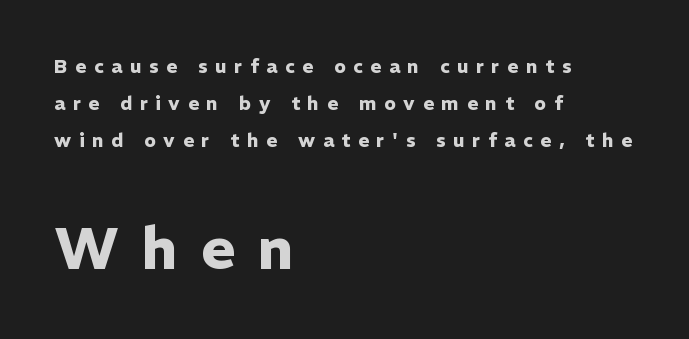
Q: Is the text bold? A: Yes.
Q: Is the text italic (slanted)? A: No, it is upright.
Q: Is the typeface a serif or a sans-serif typeface? A: Sans-serif.
Q: Is the text underlined? A: No.
Q: How is the paragraph aligned? A: Left-aligned.
Q: Is the spacing between letters normal or unusually wide? A: Unusually wide.
Q: Is the spacing between lines tight, normal or loose? A: Loose.
Q: Which block of text is set in a larger size, the first (top) or the second (bottom)? A: The second (bottom) one.
Q: Width (condensed, normal, or wide)? A: Normal.
Q: Stroke contrast? A: Low.
Q: x-height? A: Medium.
Q: Monospaced? A: No.
